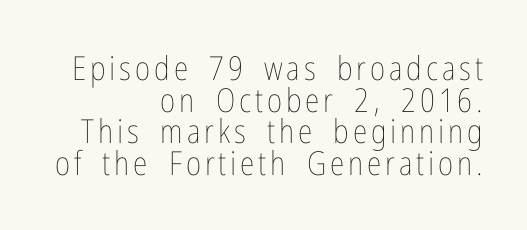
Q: Is the text bold? A: No.
Q: Is the text italic (slanted)? A: No, it is upright.
Q: Is the text underlined? A: No.
Q: How is the paragraph aligned? A: Right-aligned.
Q: Is the spacing between lines tight, normal or loose? A: Tight.
Q: Width (condensed, normal, or wide)? A: Condensed.
Q: Stroke contrast? A: Low.
Q: x-height? A: Medium.
Q: Monospaced? A: No.
